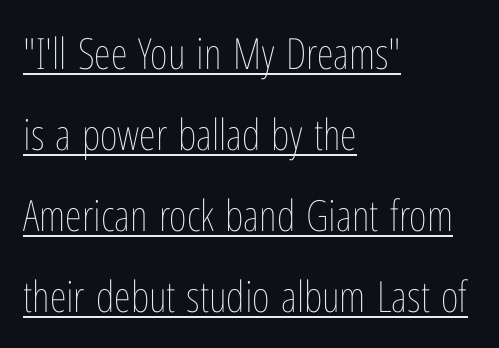
{"italic": "no", "bold": "no", "weight": "thin", "width": "condensed", "stroke_contrast": "low", "x_height": "medium", "monospaced": "no", "underline": "yes", "align": "left", "line_spacing_ratio": 1.88, "letter_spacing": "normal", "letter_spacing_em": 0.0, "glyph_px": 43}
